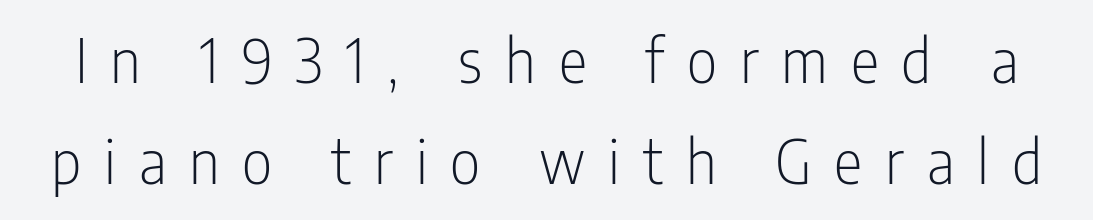
Q: Is the text bold? A: No.
Q: Is the text italic (slanted)? A: No, it is upright.
Q: Is the typeface a serif or a sans-serif typeface? A: Sans-serif.
Q: Is the text underlined? A: No.
Q: Is the spacing between letters normal or unusually wide? A: Unusually wide.
Q: Is the spacing between lines tight, normal or loose? A: Normal.
Q: Width (condensed, normal, or wide)? A: Condensed.
Q: Stroke contrast? A: Low.
Q: x-height? A: Medium.
Q: Monospaced? A: No.
